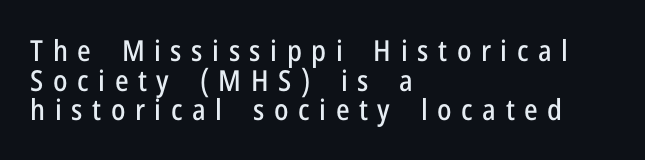
{"serif": "no", "italic": "no", "width": "condensed", "stroke_contrast": "low", "x_height": "medium", "monospaced": "no", "underline": "no", "align": "left", "line_spacing": "tight", "line_spacing_ratio": 1.02, "letter_spacing": "wide", "letter_spacing_em": 0.33, "glyph_px": 29}
